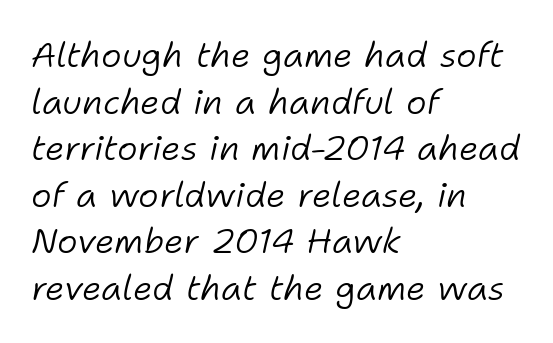
The image shows 35 px light type, italic (leaning right); set left-aligned, normal line spacing (1.33x), normal letter spacing, not underlined; low stroke contrast and a medium x-height.
